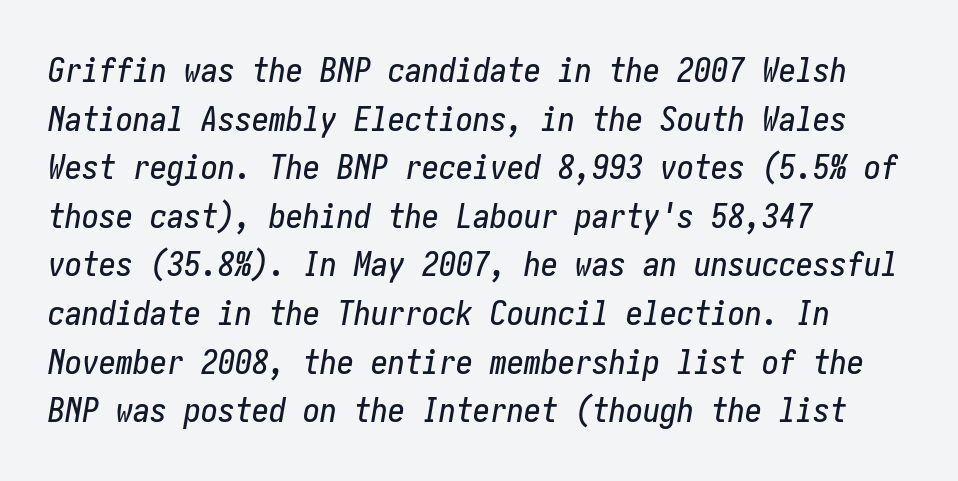
The image shows 34 px condensed type, italic (leaning right); set left-aligned, normal line spacing (1.43x), normal letter spacing, not underlined; low stroke contrast and a medium x-height.
